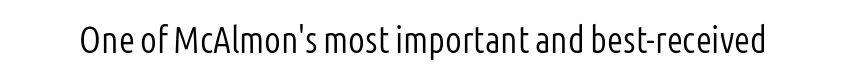
{"serif": "no", "italic": "no", "bold": "no", "weight": "light", "width": "condensed", "stroke_contrast": "low", "x_height": "medium", "monospaced": "no", "underline": "no", "letter_spacing": "normal", "letter_spacing_em": 0.0, "glyph_px": 37}
